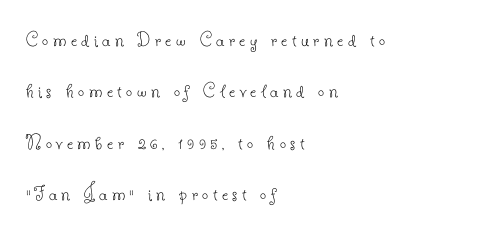
Q: Is the text bold? A: No.
Q: Is the text italic (slanted)? A: No, it is upright.
Q: Is the text underlined? A: No.
Q: How is the paragraph aligned? A: Left-aligned.
Q: Is the spacing between letters normal or unusually wide? A: Unusually wide.
Q: Is the spacing between lines tight, normal or loose? A: Loose.
